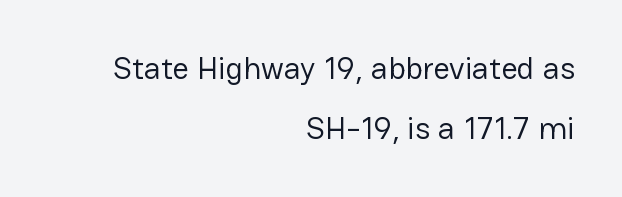
Look at the bottom of the vertical strokes: they stop flat, with no serifs. Tall strokes in this sample are plumb rather than angled. Honestly, the letter spacing is just normal — you wouldn't notice it. Note the varied advance widths — an 'i' is clearly narrower than an 'm'. The weight tops out at a normal text grade.
